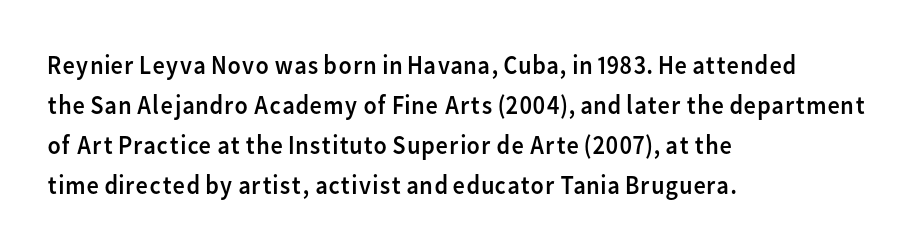
{"italic": "no", "bold": "no", "underline": "no", "align": "left", "line_spacing": "normal", "line_spacing_ratio": 1.48, "letter_spacing": "normal", "letter_spacing_em": 0.0, "glyph_px": 27}
